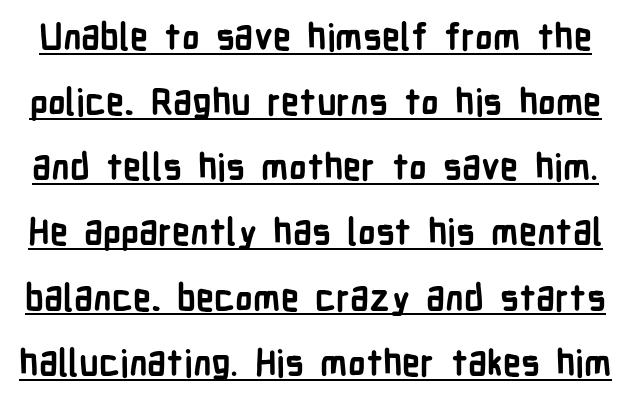
Ascenders rise straight up at ninety degrees. Nope, no serifs anywhere on these letters. These words are printed bold, with thick strokes throughout. Honestly, the letter spacing is just normal — you wouldn't notice it. Think of a printed novel: that variable character pitch is what you see here.
